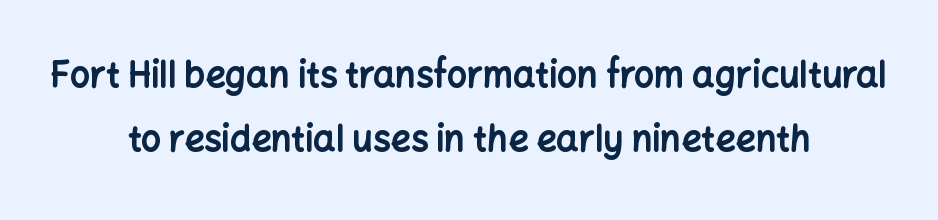
{"serif": "no", "italic": "no", "bold": "yes", "weight": "bold", "width": "normal", "stroke_contrast": "low", "x_height": "medium", "monospaced": "no", "underline": "no", "align": "center", "line_spacing_ratio": 1.84, "letter_spacing": "normal", "letter_spacing_em": 0.0, "glyph_px": 35}
